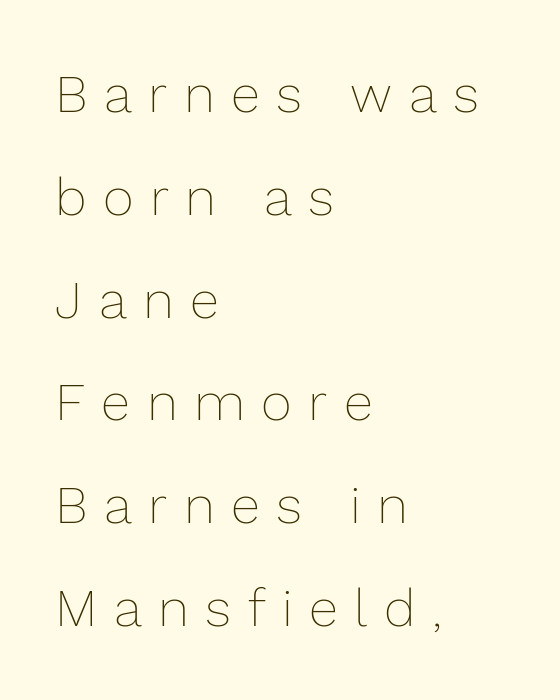
The image shows 53 px thin type, upright; set left-aligned, loose line spacing (1.94x), unusually wide letter spacing (+0.31 em), not underlined; low stroke contrast and a medium x-height.
